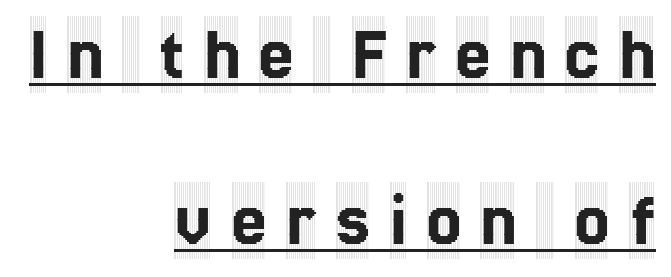
Leftover space on each line is placed entirely before the opening word. A great deal of white space separates one row of letters from the next. Regarding serifs, this sample has them. Every stem runs plumb, perpendicular to the baseline. Is there an underline? Yes — a line sits under the letters. You could not count columns in this text — the font is proportionally spaced.
